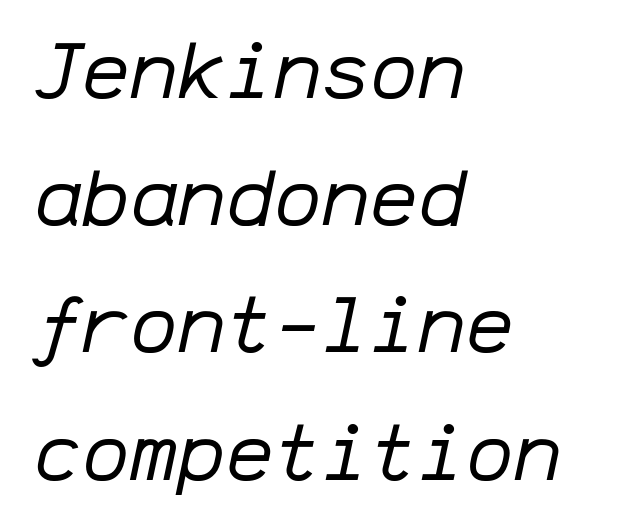
The image shows 80 px regular-weight type, italic (leaning right), monospaced; set left-aligned, normal line spacing (1.59x), normal letter spacing, not underlined; low stroke contrast and a medium x-height.
